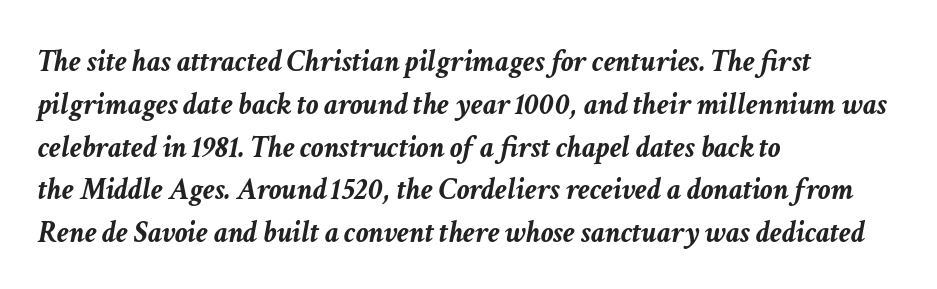
Q: Is the text bold? A: Yes.
Q: Is the text italic (slanted)? A: Yes, it leans right by about 11 degrees.
Q: Is the text underlined? A: No.
Q: How is the paragraph aligned? A: Left-aligned.
Q: Is the spacing between letters normal or unusually wide? A: Normal.
Q: Is the spacing between lines tight, normal or loose? A: Normal.
Q: Width (condensed, normal, or wide)? A: Normal.
Q: Stroke contrast? A: Low.
Q: x-height? A: Medium.
Q: Monospaced? A: No.
